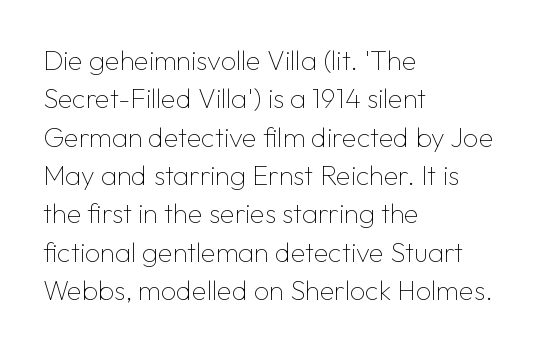
The image shows 27 px text type, upright; set left-aligned, normal line spacing (1.42x), normal letter spacing, not underlined.
